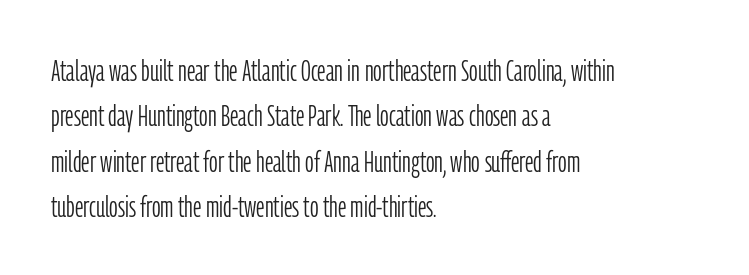
Q: Is the text bold? A: No.
Q: Is the text italic (slanted)? A: No, it is upright.
Q: Is the typeface a serif or a sans-serif typeface? A: Sans-serif.
Q: Is the text underlined? A: No.
Q: How is the paragraph aligned? A: Left-aligned.
Q: Is the spacing between letters normal or unusually wide? A: Normal.
Q: Is the spacing between lines tight, normal or loose? A: Normal.
Q: Width (condensed, normal, or wide)? A: Condensed.
Q: Stroke contrast? A: Low.
Q: x-height? A: Medium.
Q: Monospaced? A: No.
